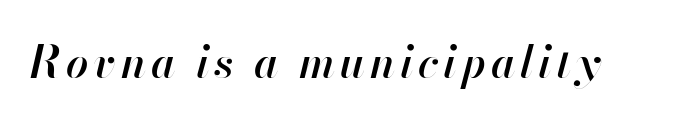
{"italic": "yes", "lean": "right", "slant_degrees": 13, "bold": "semi", "weight": "semibold", "width": "normal", "stroke_contrast": "high", "x_height": "small", "monospaced": "no", "underline": "no", "glyph_px": 44}
